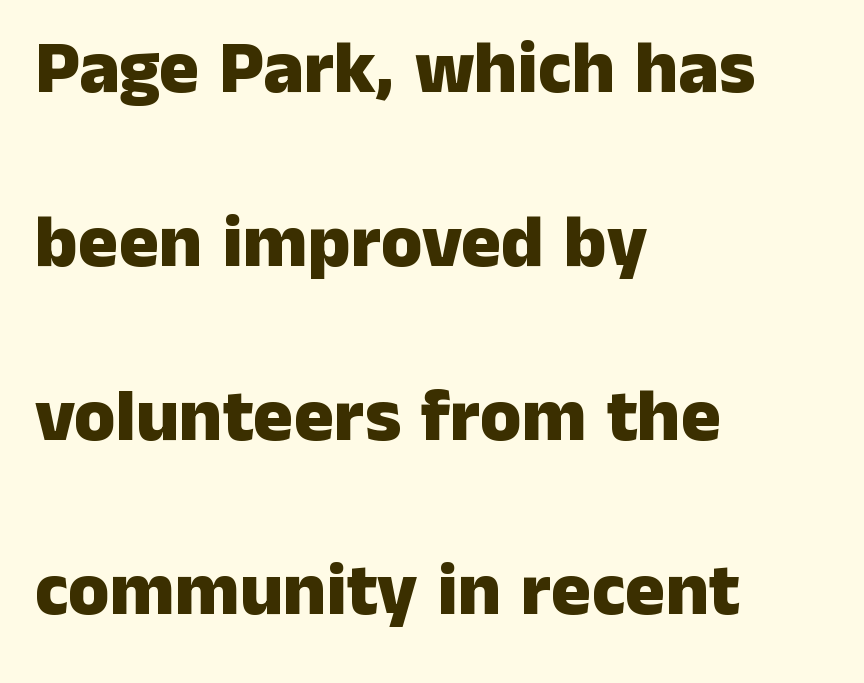
The image shows 75 px heavy sans-serif type, upright; set left-aligned, loose line spacing (2.32x), normal letter spacing, not underlined; low stroke contrast and a medium x-height.
